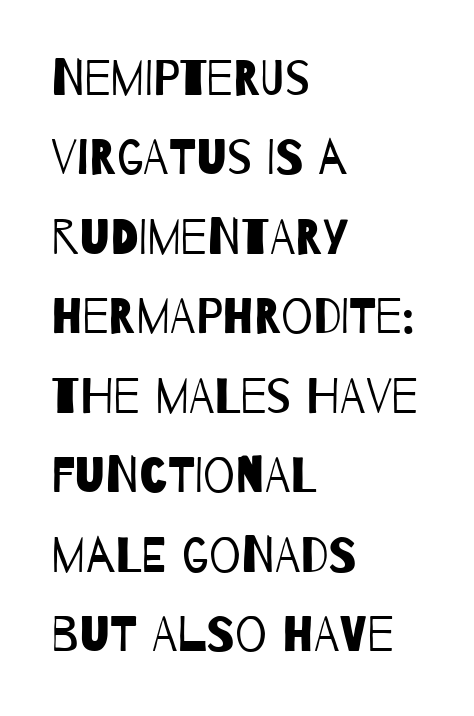
Q: Is the text bold? A: No.
Q: Is the typeface a serif or a sans-serif typeface? A: Sans-serif.
Q: Is the text underlined? A: No.
Q: How is the paragraph aligned? A: Left-aligned.
Q: Is the spacing between letters normal or unusually wide? A: Normal.
Q: Is the spacing between lines tight, normal or loose? A: Normal.
Q: Width (condensed, normal, or wide)? A: Condensed.
Q: Stroke contrast? A: Low.
Q: x-height? A: Large.
Q: Monospaced? A: No.
